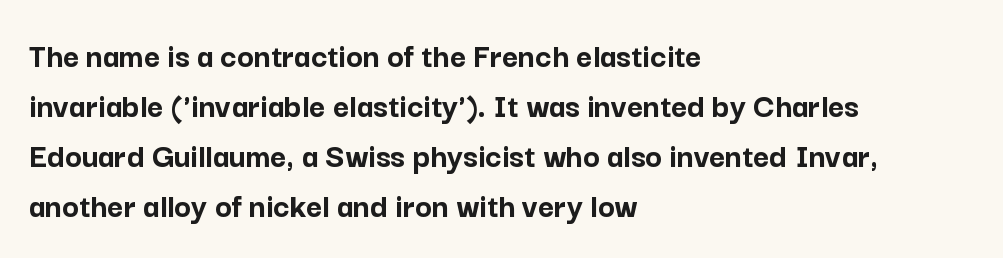
Whoever set this chose a conventional vertical rhythm. Each line starts at the same left margin while the right side varies. Only glyphs here, with clear space below each row. Heft: maximum for text — a bold. Designer's note — italics off, roman on. Note the varied advance widths — an 'i' is clearly narrower than an 'm'.
